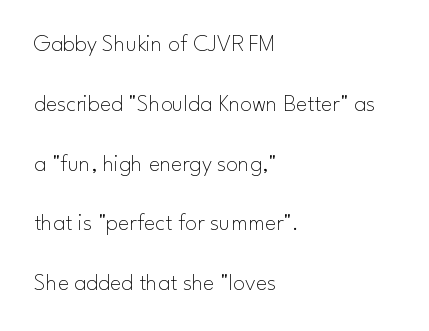
{"italic": "no", "bold": "no", "underline": "no", "align": "left", "line_spacing": "loose", "line_spacing_ratio": 2.49, "letter_spacing": "normal", "letter_spacing_em": 0.0, "glyph_px": 24}
